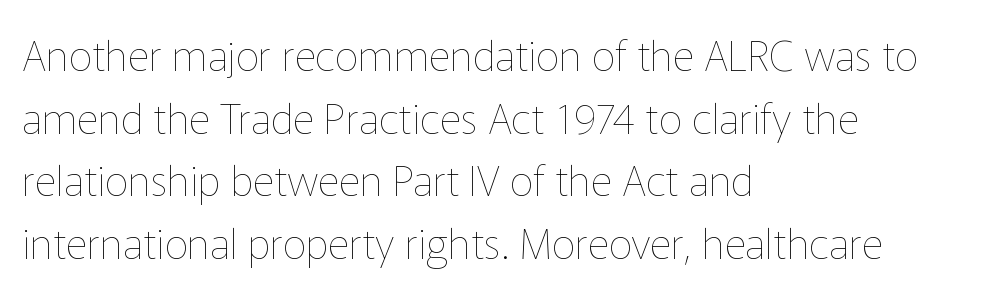
{"italic": "no", "bold": "no", "weight": "thin", "width": "normal", "stroke_contrast": "low", "x_height": "medium", "monospaced": "no", "underline": "no", "align": "left", "line_spacing": "normal", "line_spacing_ratio": 1.49, "letter_spacing": "normal", "letter_spacing_em": 0.0, "glyph_px": 42}
